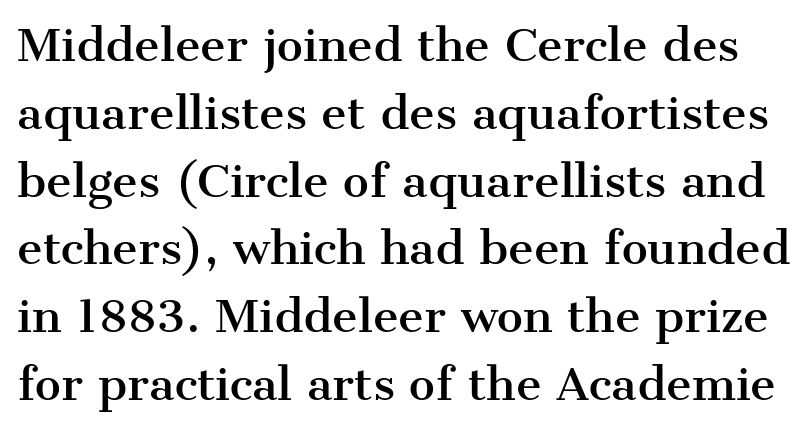
{"serif": "yes", "italic": "no", "width": "normal", "stroke_contrast": "medium", "x_height": "medium", "monospaced": "no", "underline": "no", "line_spacing": "normal", "line_spacing_ratio": 1.54, "letter_spacing": "normal", "letter_spacing_em": 0.0, "glyph_px": 44}
